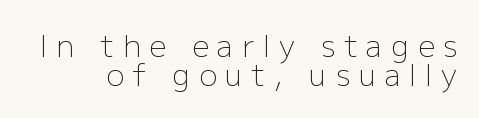
Q: Is the text bold? A: No.
Q: Is the text italic (slanted)? A: No, it is upright.
Q: Is the typeface a serif or a sans-serif typeface? A: Sans-serif.
Q: Is the text underlined? A: No.
Q: Is the spacing between letters normal or unusually wide? A: Unusually wide.
Q: Is the spacing between lines tight, normal or loose? A: Tight.
Q: Width (condensed, normal, or wide)? A: Normal.
Q: Stroke contrast? A: Low.
Q: x-height? A: Medium.
Q: Monospaced? A: No.
